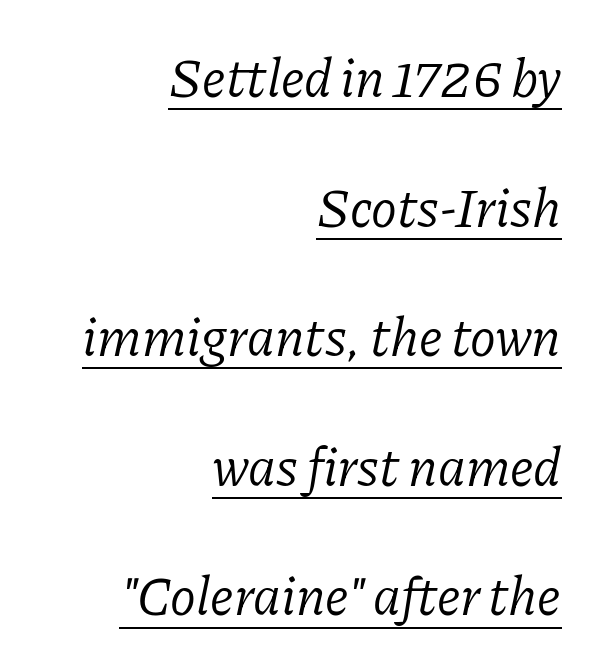
{"serif": "yes", "italic": "yes", "lean": "right", "slant_degrees": 11, "bold": "no", "weight": "light", "width": "normal", "stroke_contrast": "low", "x_height": "medium", "monospaced": "no", "underline": "yes", "align": "right", "line_spacing": "loose", "line_spacing_ratio": 2.4, "letter_spacing": "normal", "letter_spacing_em": 0.0, "glyph_px": 54}
